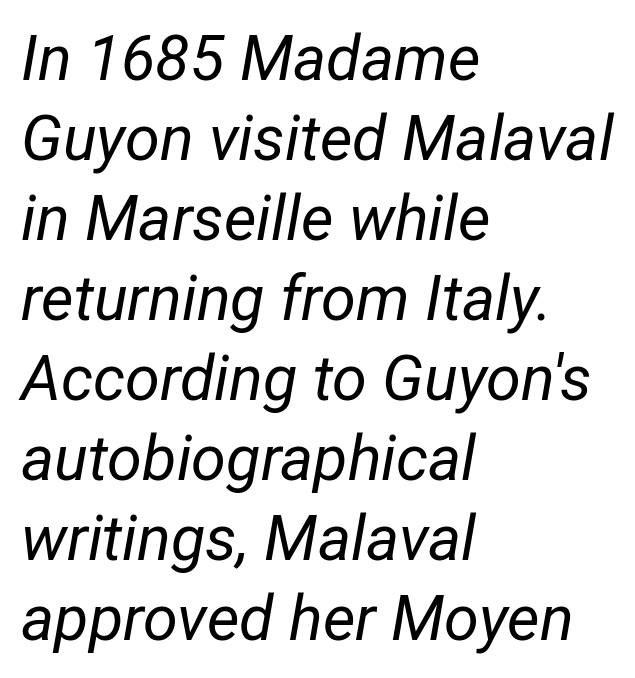
Q: Is the text bold? A: No.
Q: Is the text italic (slanted)? A: Yes, it leans right by about 12 degrees.
Q: Is the text underlined? A: No.
Q: How is the paragraph aligned? A: Left-aligned.
Q: Is the spacing between letters normal or unusually wide? A: Normal.
Q: Is the spacing between lines tight, normal or loose? A: Normal.
Q: Width (condensed, normal, or wide)? A: Condensed.
Q: Stroke contrast? A: Low.
Q: x-height? A: Medium.
Q: Monospaced? A: No.
